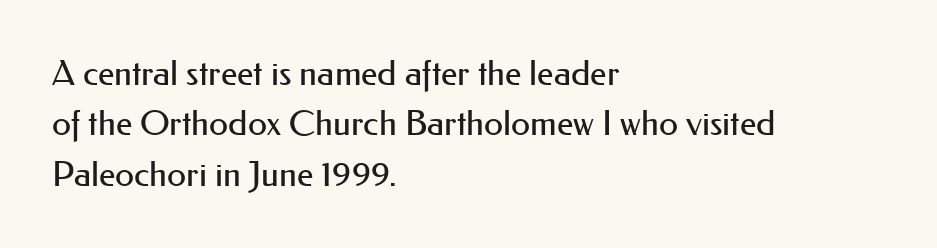
The image shows 35 px regular-weight sans-serif type, upright; set left-aligned, normal line spacing (1.44x), normal letter spacing, not underlined; medium stroke contrast and a small x-height.
